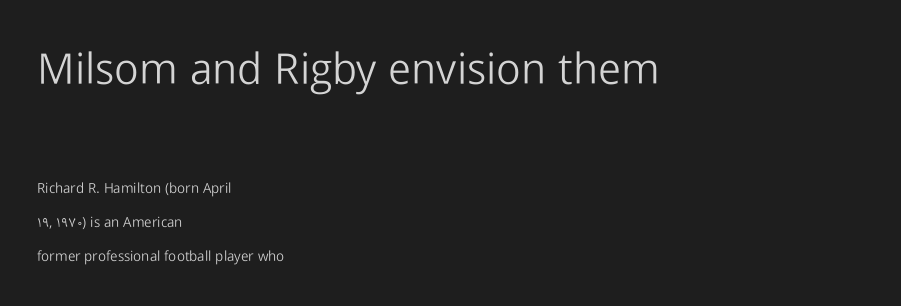
Q: Is the text bold? A: No.
Q: Is the text italic (slanted)? A: No, it is upright.
Q: Is the typeface a serif or a sans-serif typeface? A: Sans-serif.
Q: Is the text underlined? A: No.
Q: How is the paragraph aligned? A: Left-aligned.
Q: Is the spacing between letters normal or unusually wide? A: Normal.
Q: Is the spacing between lines tight, normal or loose? A: Loose.
Q: Which block of text is set in a larger size, the first (top) or the second (bottom)? A: The first (top) one.
Q: Width (condensed, normal, or wide)? A: Normal.
Q: Stroke contrast? A: Low.
Q: x-height? A: Medium.
Q: Monospaced? A: No.
